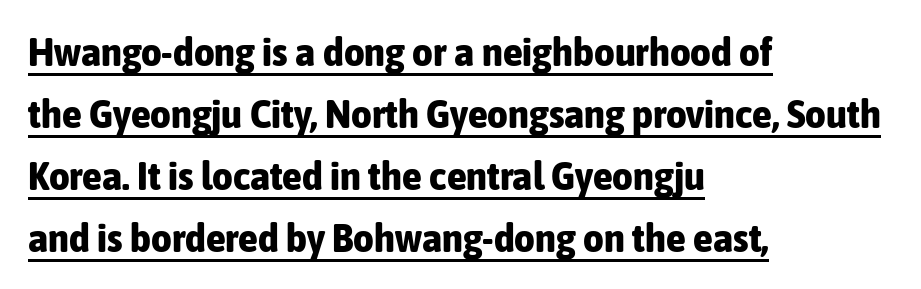
{"serif": "no", "italic": "no", "bold": "yes", "weight": "bold", "width": "condensed", "stroke_contrast": "low", "x_height": "medium", "monospaced": "no", "underline": "yes", "align": "left", "line_spacing": "normal", "line_spacing_ratio": 1.55, "letter_spacing": "normal", "letter_spacing_em": 0.0, "glyph_px": 40}
